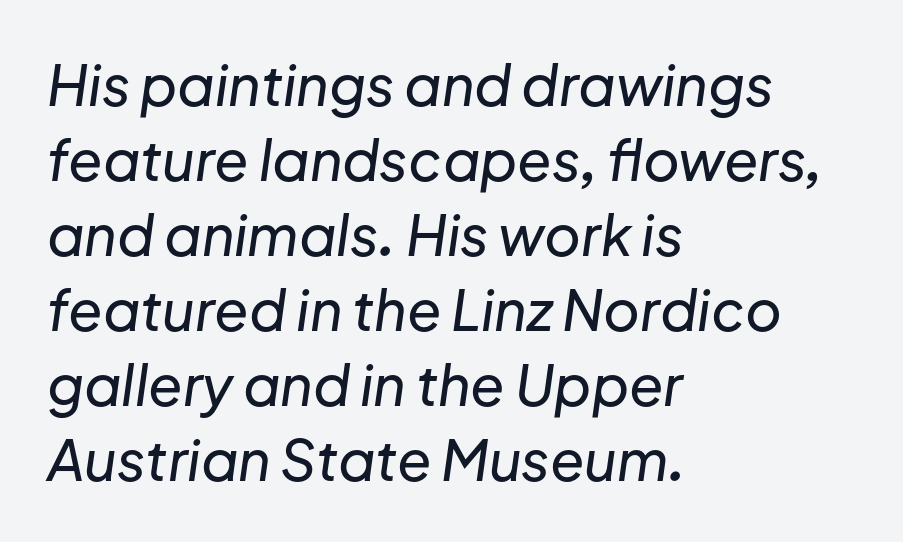
{"italic": "yes", "lean": "right", "slant_degrees": 8, "width": "normal", "stroke_contrast": "low", "x_height": "medium", "monospaced": "no", "underline": "no", "align": "left", "line_spacing": "normal", "line_spacing_ratio": 1.34, "letter_spacing": "normal", "letter_spacing_em": 0.0, "glyph_px": 56}
